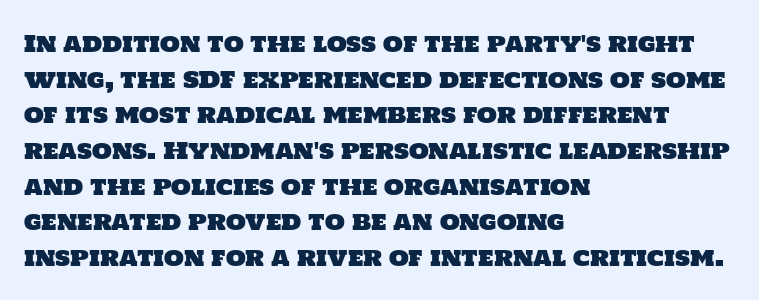
Q: Is the text underlined? A: No.
Q: How is the paragraph aligned? A: Left-aligned.
Q: Is the spacing between letters normal or unusually wide? A: Normal.
Q: Is the spacing between lines tight, normal or loose? A: Normal.
